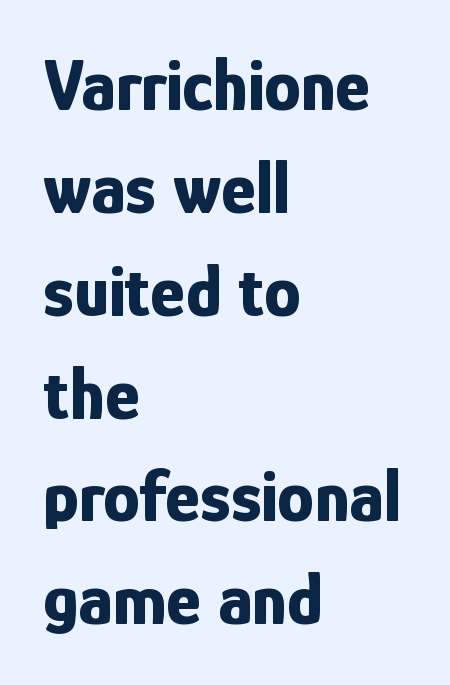
The image shows 74 px bold, condensed sans-serif type, upright; set left-aligned, normal line spacing (1.39x), normal letter spacing, not underlined; low stroke contrast and a medium x-height.
